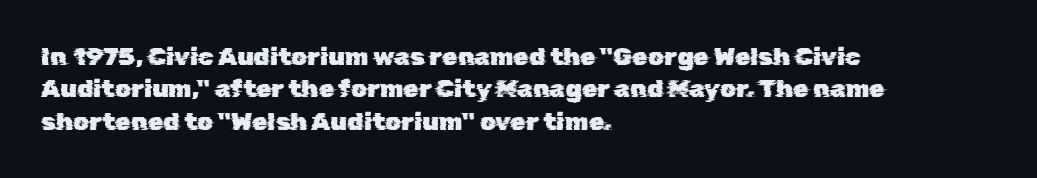
The image shows 25 px text type; set left-aligned, normal line spacing (1.3x), normal letter spacing, not underlined.
